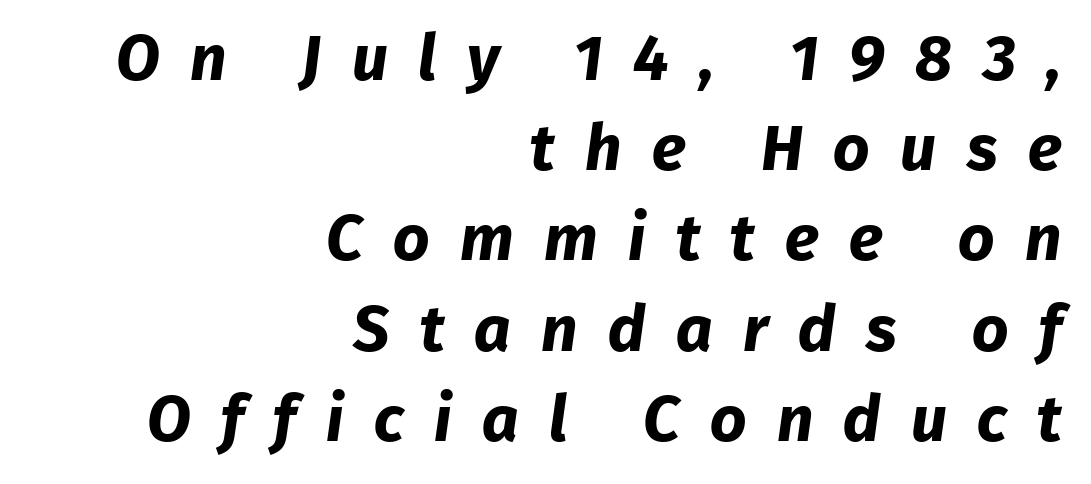
The image shows 64 px bold sans-serif type; set right-aligned, normal line spacing (1.41x), unusually wide letter spacing (+0.47 em), not underlined; low stroke contrast and a medium x-height.
